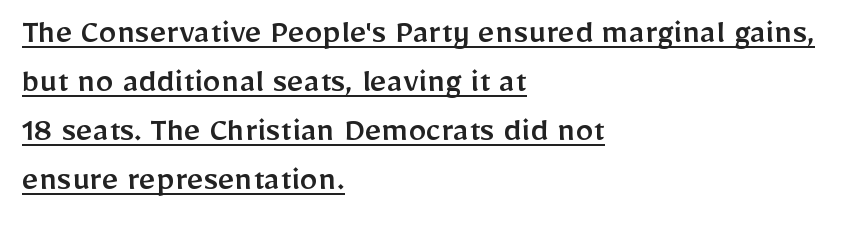
The text was rendered using a sans face with plain stroke endings. The rendering uses natural spacing where letterforms have individual widths. Visually the block forms a straight wall on the left and a jagged coastline on the right. Honestly, the underline is the first thing you notice here. Caption: standard tracking, unaltered. This is the regular roman posture of the typeface.
